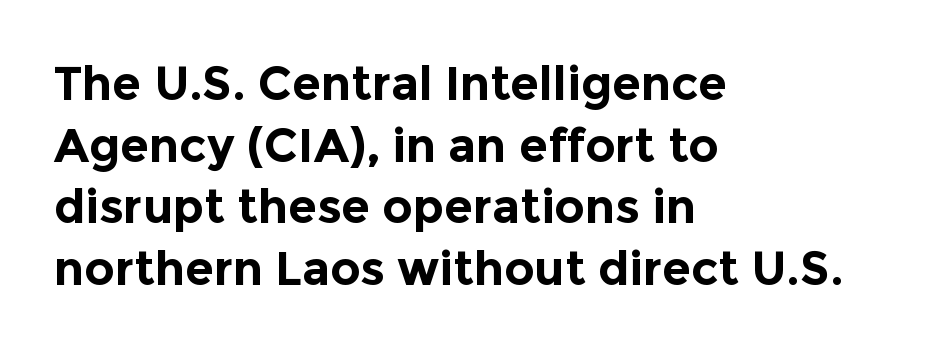
In CSS terms this would be text-align: left. Summary of weight: heavy, a full bold. The baseline area is clear. Think of a printed novel: that variable character pitch is what you see here.
